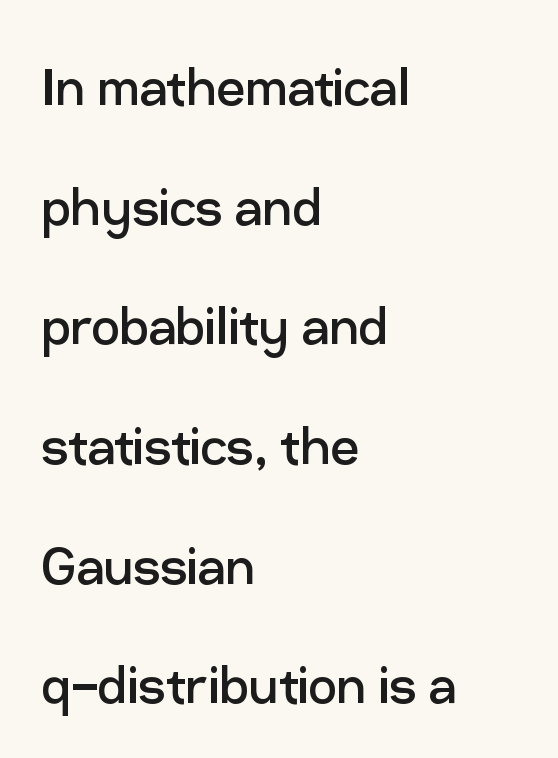
Each line starts at the same left margin while the right side varies. The lines are spread far apart with generous leading. Serifs: no, the terminals of the letterforms are clean. Every stem runs plumb, perpendicular to the baseline. The passage shown is typed in a proportional face where columns would drift.
